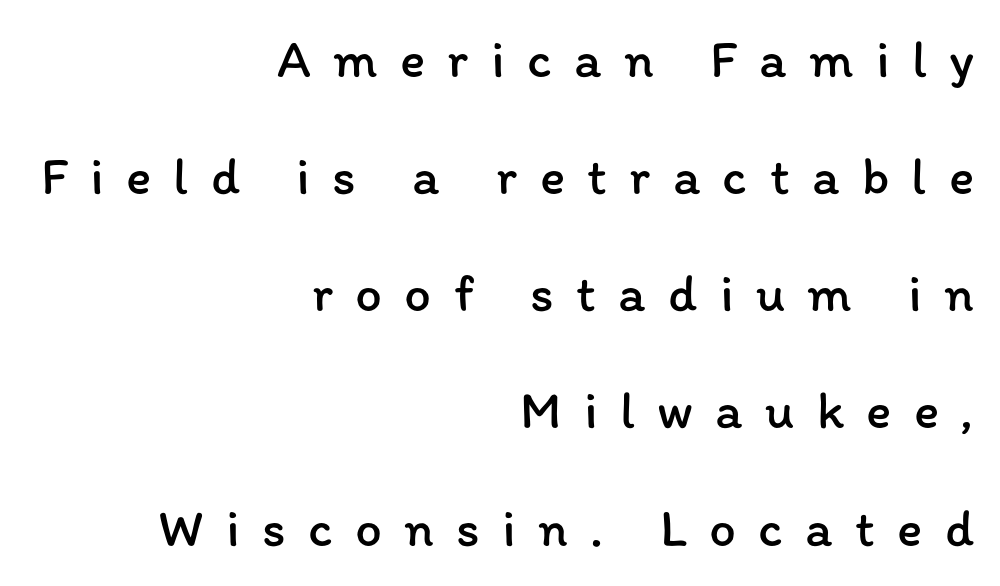
Q: Is the text bold? A: No.
Q: Is the text italic (slanted)? A: No, it is upright.
Q: Is the text underlined? A: No.
Q: How is the paragraph aligned? A: Right-aligned.
Q: Is the spacing between letters normal or unusually wide? A: Unusually wide.
Q: Is the spacing between lines tight, normal or loose? A: Loose.
Q: Width (condensed, normal, or wide)? A: Normal.
Q: Stroke contrast? A: Low.
Q: x-height? A: Medium.
Q: Monospaced? A: No.
